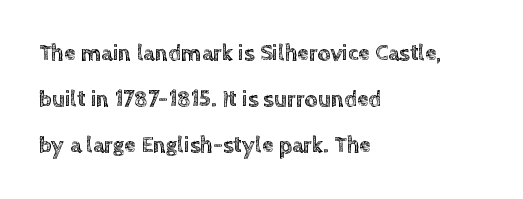
The image shows 23 px text type, upright; set left-aligned, loose line spacing (2.01x), normal letter spacing, not underlined.
